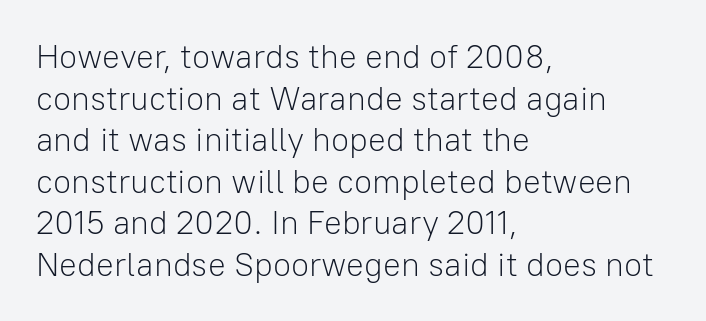
The image shows 33 px light sans-serif type, upright; set left-aligned, normal line spacing (1.26x), normal letter spacing, not underlined; low stroke contrast and a medium x-height.
